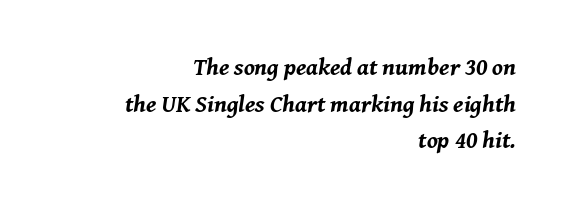
The gap between lines stays unmarked. All the whitespace from short lines collects on the left. These lines sit exactly where default settings would place them. Weight check: bold — yes, fully.
